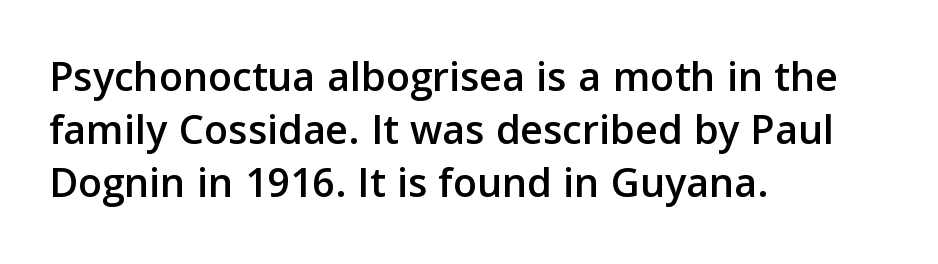
{"serif": "no", "italic": "no", "width": "normal", "stroke_contrast": "low", "x_height": "medium", "monospaced": "no", "underline": "no", "align": "left", "line_spacing_ratio": 1.2, "letter_spacing": "normal", "letter_spacing_em": 0.0, "glyph_px": 44}
